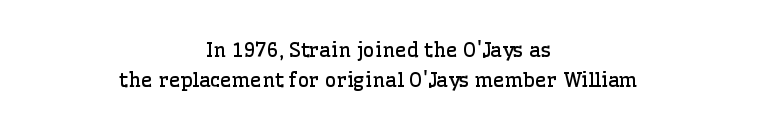
Q: Is the text bold? A: No.
Q: Is the text italic (slanted)? A: No, it is upright.
Q: Is the text underlined? A: No.
Q: How is the paragraph aligned? A: Centered.
Q: Is the spacing between letters normal or unusually wide? A: Normal.
Q: Is the spacing between lines tight, normal or loose? A: Normal.
